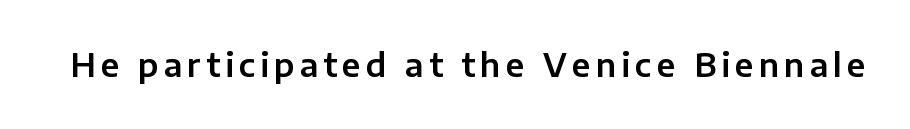
The gap between lines stays unmarked. In terms of posture, this sample is upright. The face used here is a sans, in the tradition of grotesques and geometrics. Do the characters align in a grid? No, the font is proportional.
